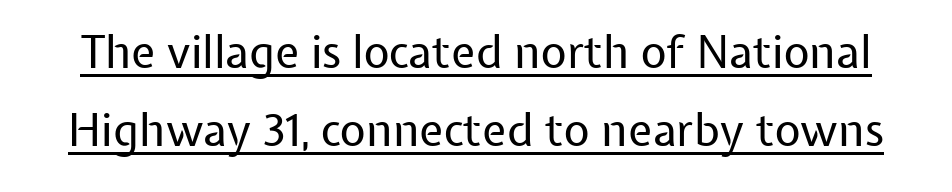
The image shows 45 px regular-weight sans-serif type, upright; set line spacing 1.74x, normal letter spacing, underlined; low stroke contrast and a medium x-height.
